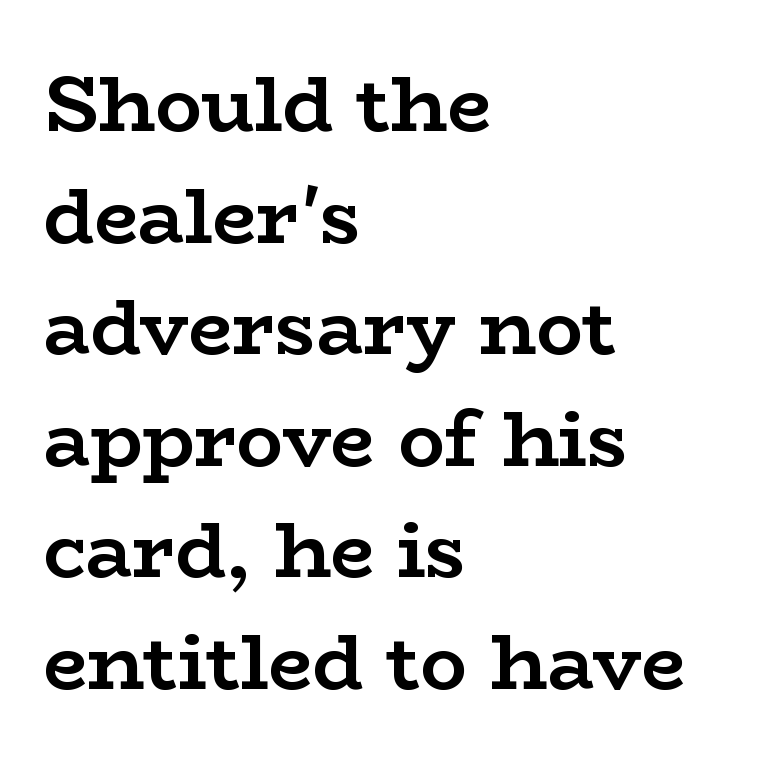
{"serif": "yes", "italic": "no", "bold": "yes", "weight": "semibold", "width": "wide", "stroke_contrast": "low", "x_height": "medium", "monospaced": "no", "underline": "no", "align": "left", "line_spacing": "normal", "line_spacing_ratio": 1.43, "letter_spacing": "normal", "letter_spacing_em": 0.0, "glyph_px": 78}
